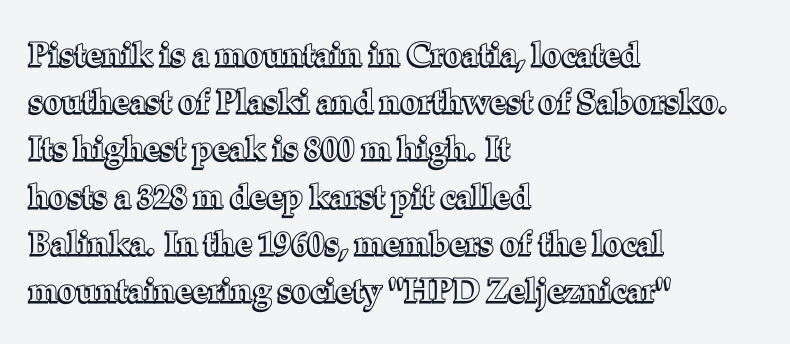
Q: Is the text italic (slanted)? A: No, it is upright.
Q: Is the text underlined? A: No.
Q: How is the paragraph aligned? A: Left-aligned.
Q: Is the spacing between letters normal or unusually wide? A: Normal.
Q: Is the spacing between lines tight, normal or loose? A: Normal.
Q: Width (condensed, normal, or wide)? A: Normal.
Q: x-height? A: Medium.
Q: Monospaced? A: No.
